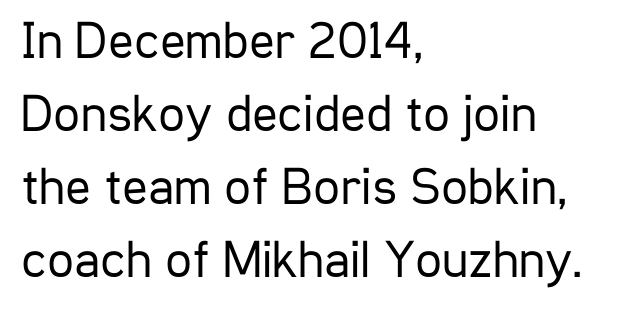
The image shows 53 px regular-weight, condensed sans-serif type, upright; set left-aligned, normal line spacing (1.38x), normal letter spacing, not underlined; low stroke contrast and a medium x-height.
